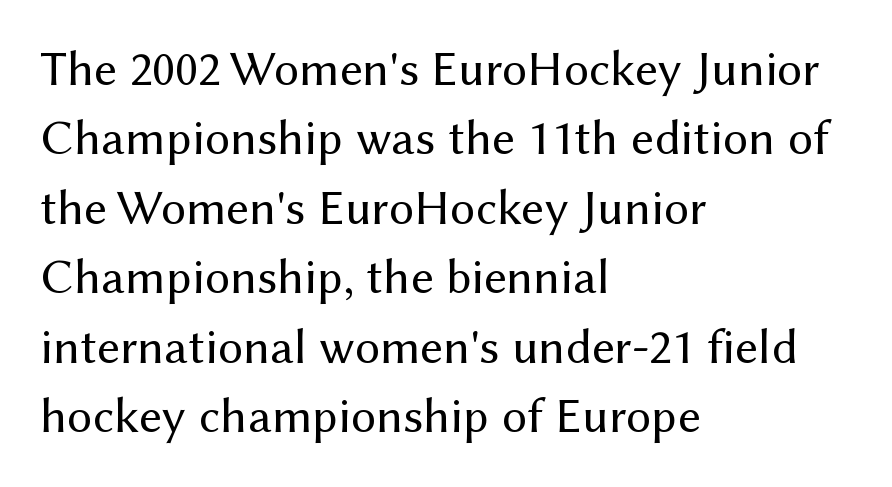
The image shows 50 px regular-weight sans-serif type, upright; set left-aligned, normal line spacing (1.39x), normal letter spacing, not underlined; medium stroke contrast and a medium x-height.
